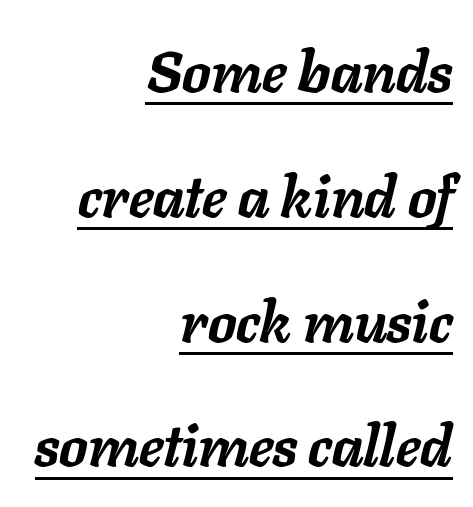
Q: Is the text bold? A: Yes.
Q: Is the text italic (slanted)? A: Yes, it leans right by about 11 degrees.
Q: Is the text underlined? A: Yes.
Q: How is the paragraph aligned? A: Right-aligned.
Q: Is the spacing between letters normal or unusually wide? A: Normal.
Q: Is the spacing between lines tight, normal or loose? A: Loose.
Q: Width (condensed, normal, or wide)? A: Normal.
Q: Stroke contrast? A: Low.
Q: x-height? A: Medium.
Q: Monospaced? A: No.
